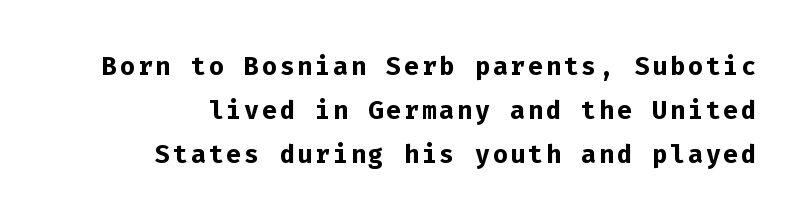
{"italic": "no", "bold": "yes", "underline": "no", "line_spacing_ratio": 1.77, "glyph_px": 25}
